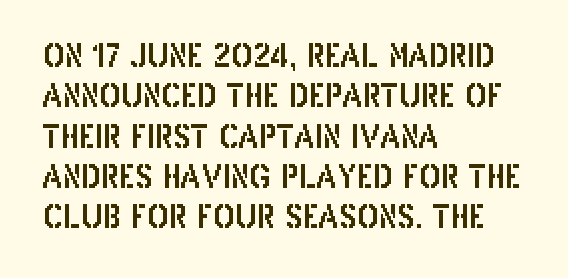
The image shows 32 px condensed sans-serif type, upright; set left-aligned, normal line spacing (1.26x), normal letter spacing, not underlined; low stroke contrast and a large x-height.
